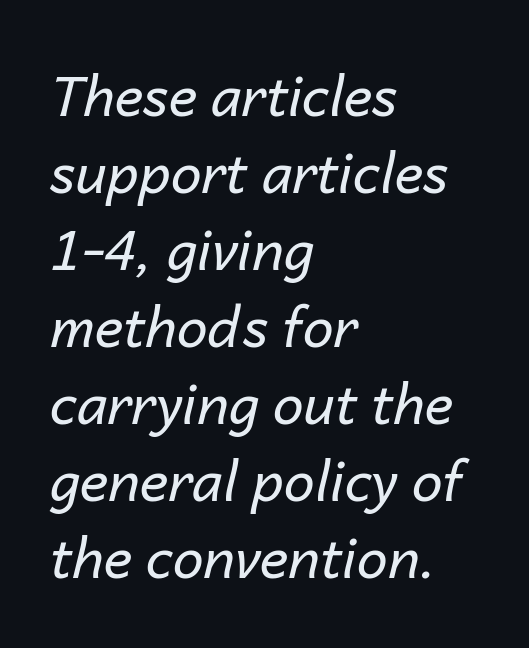
The typesetting does not lean heavy: it is not bold. One glance says typical: line gaps are just what's usual. You could not count columns in this text — the font is proportionally spaced. Nothing unusual about the tracking: characters are spaced as the font intends. The rendering applies a slant to the glyphs. A classic flush-left, rag-right setting is used for this passage.
